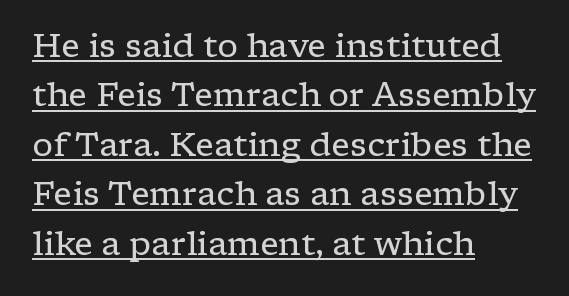
The lettering is marked with a stroke running underneath it. The block of text has a typical density, with ordinary space between rows. The lettering holds an erect, upright posture throughout. In terms of letterform style, serifs are clearly present. Weight: regular or lighter. Tracking here is standard; glyphs follow each other at the usual distance.
